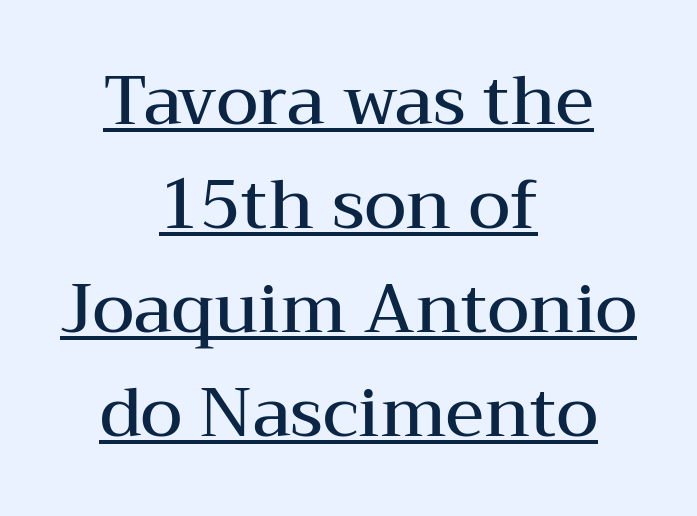
Q: Is the text bold? A: Semi-bold.
Q: Is the text italic (slanted)? A: No, it is upright.
Q: Is the typeface a serif or a sans-serif typeface? A: Serif.
Q: Is the text underlined? A: Yes.
Q: How is the paragraph aligned? A: Centered.
Q: Is the spacing between letters normal or unusually wide? A: Normal.
Q: Is the spacing between lines tight, normal or loose? A: Normal.
Q: Width (condensed, normal, or wide)? A: Wide.
Q: Stroke contrast? A: Medium.
Q: x-height? A: Medium.
Q: Monospaced? A: No.
